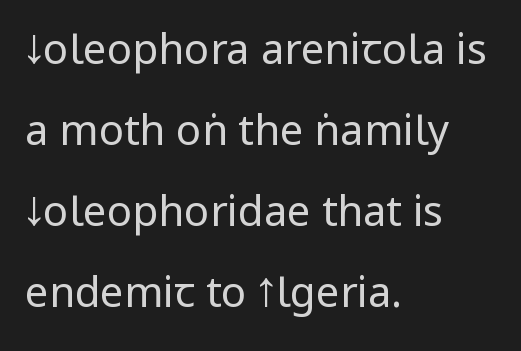
Q: Is the text bold? A: No.
Q: Is the text italic (slanted)? A: No, it is upright.
Q: Is the typeface a serif or a sans-serif typeface? A: Sans-serif.
Q: Is the text underlined? A: No.
Q: How is the paragraph aligned? A: Left-aligned.
Q: Is the spacing between letters normal or unusually wide? A: Normal.
Q: Is the spacing between lines tight, normal or loose? A: Loose.
Q: Width (condensed, normal, or wide)? A: Condensed.
Q: Stroke contrast? A: Low.
